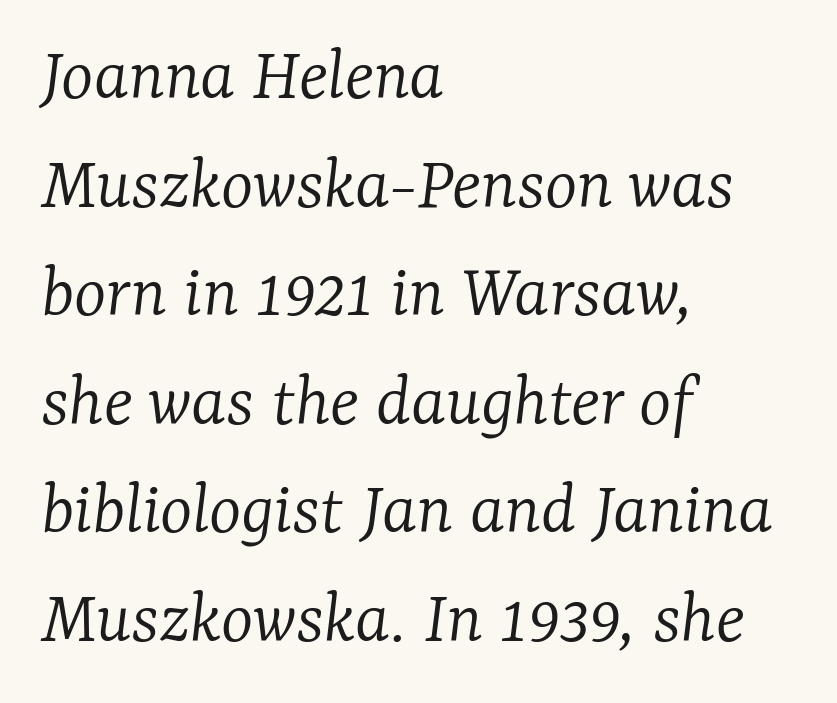
Q: Is the text bold? A: No.
Q: Is the text italic (slanted)? A: Yes, it leans right by about 7 degrees.
Q: Is the typeface a serif or a sans-serif typeface? A: Serif.
Q: Is the text underlined? A: No.
Q: How is the paragraph aligned? A: Left-aligned.
Q: Is the spacing between letters normal or unusually wide? A: Normal.
Q: Is the spacing between lines tight, normal or loose? A: Normal.
Q: Width (condensed, normal, or wide)? A: Normal.
Q: Stroke contrast? A: Low.
Q: x-height? A: Medium.
Q: Monospaced? A: No.
